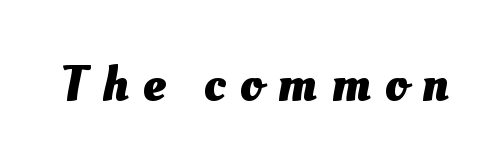
{"bold": "yes", "weight": "heavy", "width": "normal", "stroke_contrast": "medium", "x_height": "small", "monospaced": "no", "underline": "no", "letter_spacing": "wide", "letter_spacing_em": 0.29, "glyph_px": 50}
